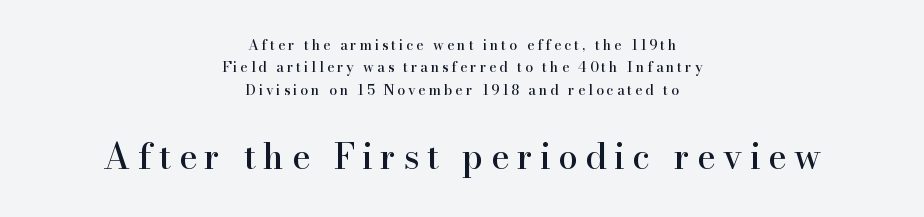
The image shows 35 px serif type, upright; set centered, normal line spacing (1.59x), unusually wide letter spacing (+0.21 em), not underlined; the second (bottom) block is 2.5x larger; high stroke contrast and a small x-height.
